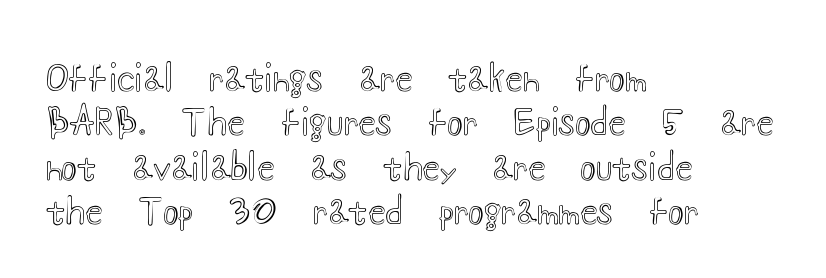
{"italic": "no", "width": "wide", "x_height": "small", "monospaced": "no", "underline": "no", "align": "left", "line_spacing_ratio": 1.23, "letter_spacing": "normal", "letter_spacing_em": 0.0, "glyph_px": 36}
